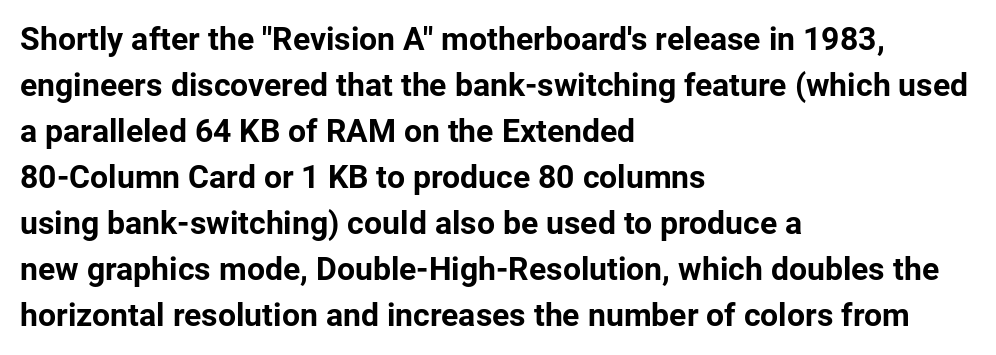
Q: Is the text bold? A: Yes.
Q: Is the text italic (slanted)? A: No, it is upright.
Q: Is the typeface a serif or a sans-serif typeface? A: Sans-serif.
Q: Is the text underlined? A: No.
Q: How is the paragraph aligned? A: Left-aligned.
Q: Is the spacing between letters normal or unusually wide? A: Normal.
Q: Is the spacing between lines tight, normal or loose? A: Normal.
Q: Width (condensed, normal, or wide)? A: Normal.
Q: Stroke contrast? A: Low.
Q: x-height? A: Medium.
Q: Monospaced? A: No.
